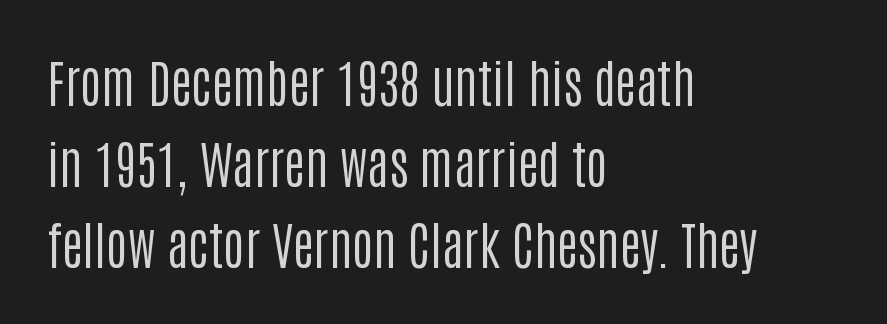
{"serif": "no", "italic": "no", "bold": "no", "weight": "regular", "width": "condensed", "stroke_contrast": "low", "x_height": "large", "monospaced": "no", "underline": "no", "align": "left", "line_spacing": "normal", "line_spacing_ratio": 1.59, "letter_spacing": "normal", "letter_spacing_em": 0.0, "glyph_px": 51}
